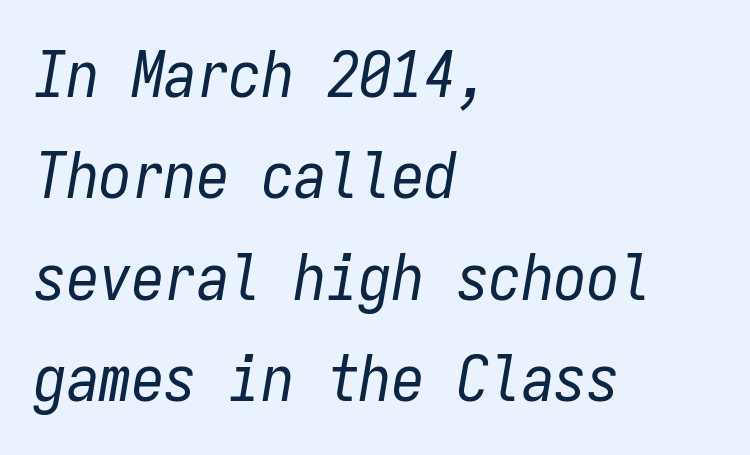
{"italic": "yes", "lean": "right", "slant_degrees": 9, "bold": "no", "weight": "regular", "width": "condensed", "stroke_contrast": "low", "x_height": "medium", "monospaced": "yes", "underline": "no", "align": "left", "line_spacing": "normal", "line_spacing_ratio": 1.56, "letter_spacing": "normal", "letter_spacing_em": 0.0, "glyph_px": 65}
